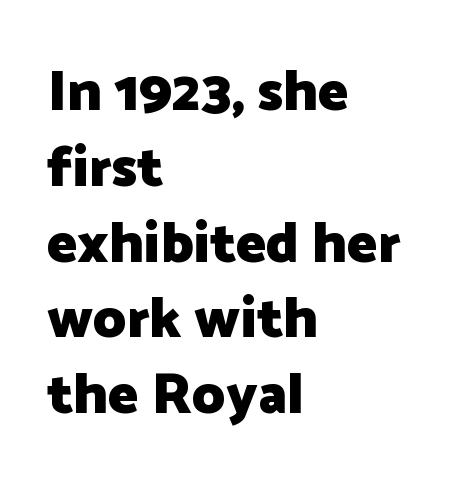
The image shows 57 px heavy sans-serif type, upright; set left-aligned, normal line spacing (1.33x), normal letter spacing, not underlined; low stroke contrast and a medium x-height.
